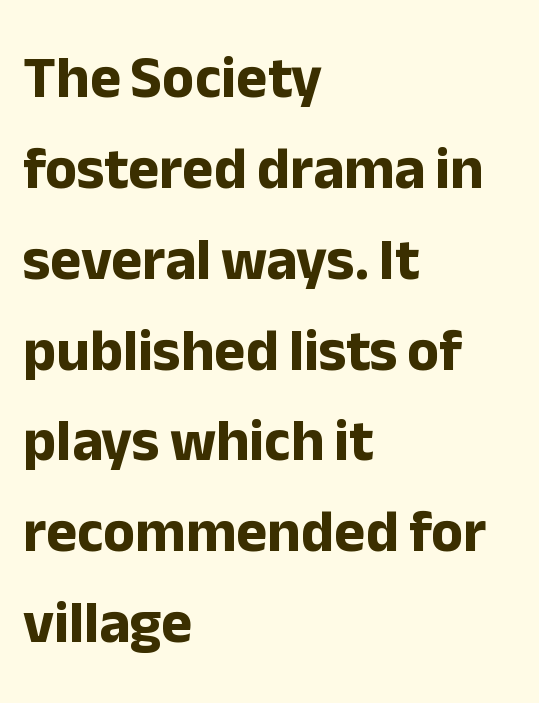
The image shows 59 px bold sans-serif type, upright; set left-aligned, normal line spacing (1.54x), normal letter spacing, not underlined; low stroke contrast and a medium x-height.
